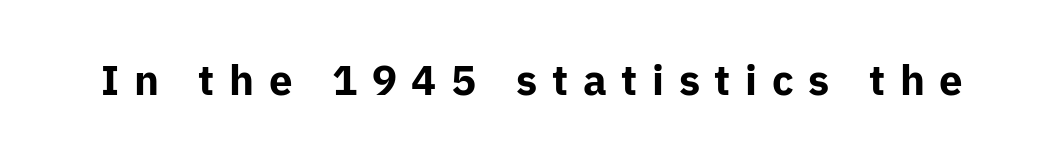
{"serif": "no", "italic": "no", "bold": "yes", "weight": "bold", "width": "normal", "stroke_contrast": "low", "x_height": "medium", "monospaced": "no", "underline": "no", "letter_spacing": "wide", "letter_spacing_em": 0.35, "glyph_px": 42}
